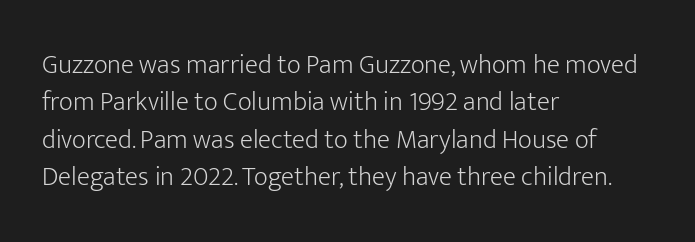
The image shows 27 px text type, upright; set left-aligned, normal line spacing (1.38x), normal letter spacing, not underlined.
